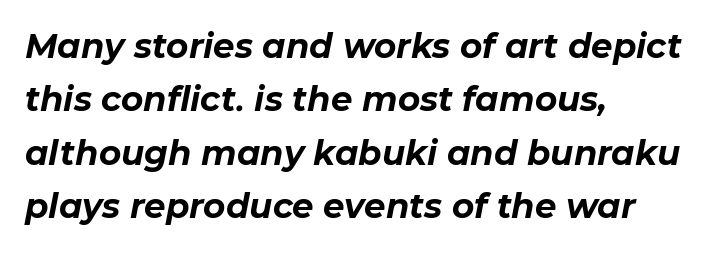
The image shows 34 px bold type, italic (leaning right); set left-aligned, normal line spacing (1.57x), normal letter spacing, not underlined; low stroke contrast and a medium x-height.
